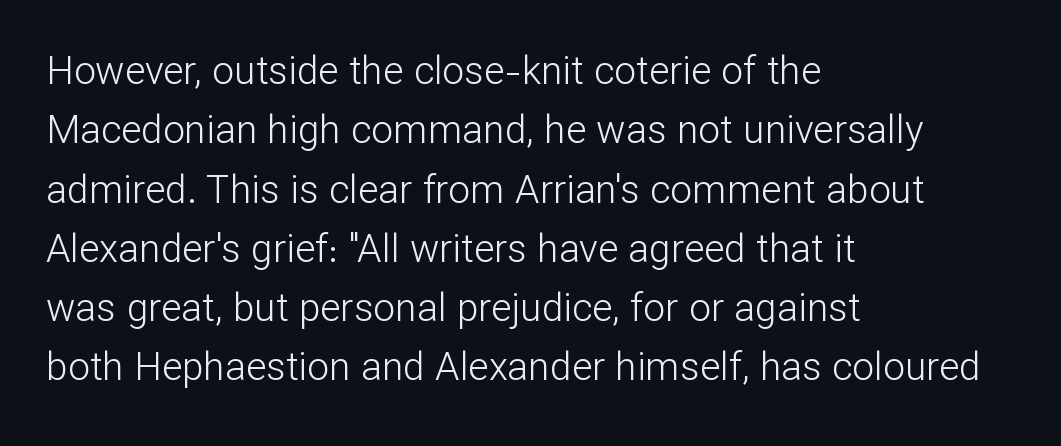
The image shows 39 px light sans-serif type, upright; set left-aligned, normal line spacing (1.52x), normal letter spacing, not underlined; low stroke contrast and a medium x-height.
